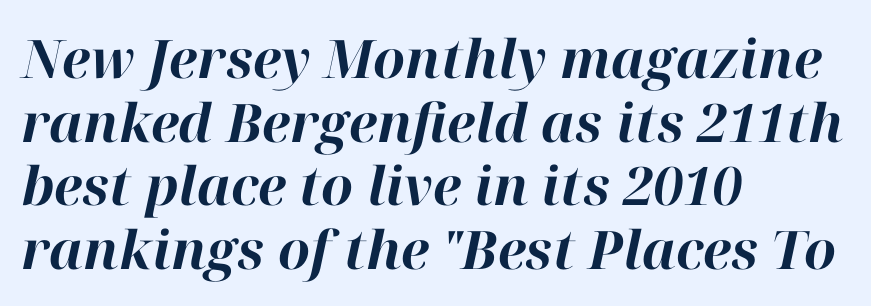
The letters advance in unequal steps, a hallmark of proportional type. The axis of the letterforms is tilted away from vertical. Nobody touched the tracking dial on this one. Check the space under the baseline: it is left empty. Left-aligned paragraph, ragged on the right. These words are printed bold, with thick strokes throughout.
